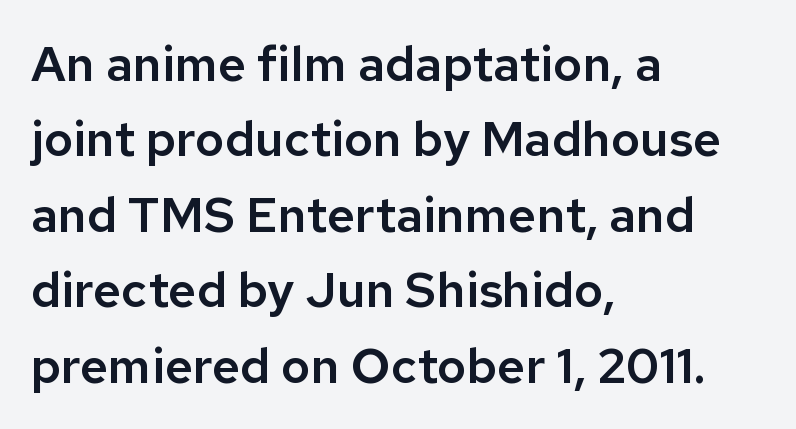
Q: Is the text italic (slanted)? A: No, it is upright.
Q: Is the typeface a serif or a sans-serif typeface? A: Sans-serif.
Q: Is the text underlined? A: No.
Q: How is the paragraph aligned? A: Left-aligned.
Q: Is the spacing between letters normal or unusually wide? A: Normal.
Q: Is the spacing between lines tight, normal or loose? A: Normal.
Q: Width (condensed, normal, or wide)? A: Normal.
Q: Stroke contrast? A: Low.
Q: x-height? A: Medium.
Q: Monospaced? A: No.
